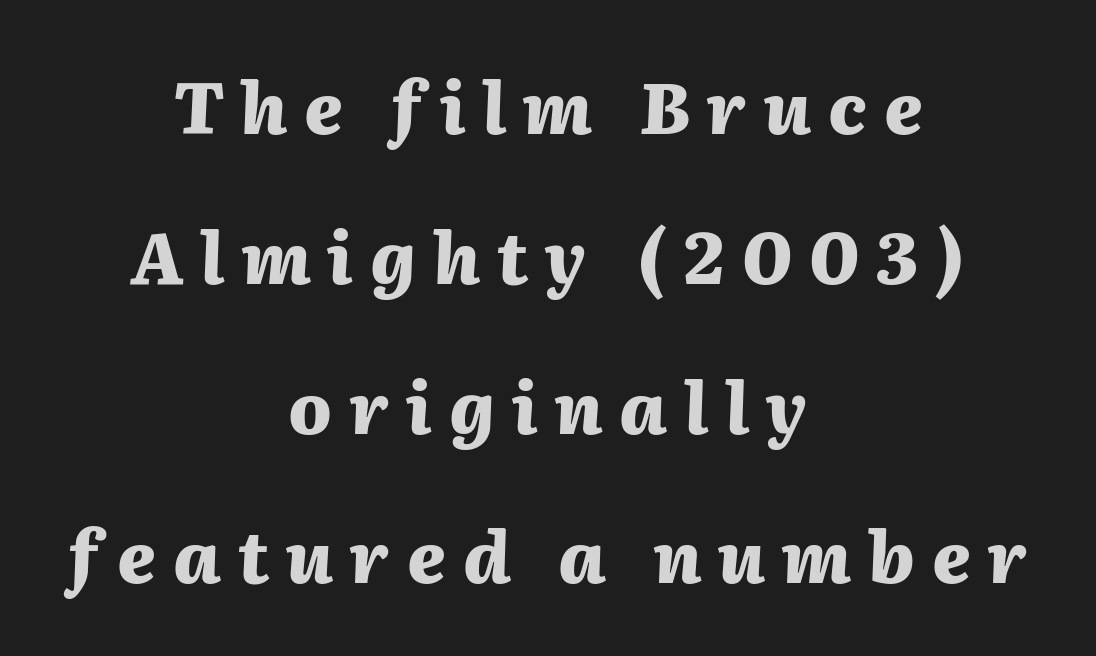
{"italic": "yes", "lean": "right", "slant_degrees": 2, "bold": "yes", "weight": "heavy", "width": "normal", "stroke_contrast": "medium", "x_height": "medium", "monospaced": "no", "underline": "no", "align": "center", "line_spacing": "loose", "line_spacing_ratio": 2.11, "letter_spacing": "wide", "letter_spacing_em": 0.24, "glyph_px": 71}
